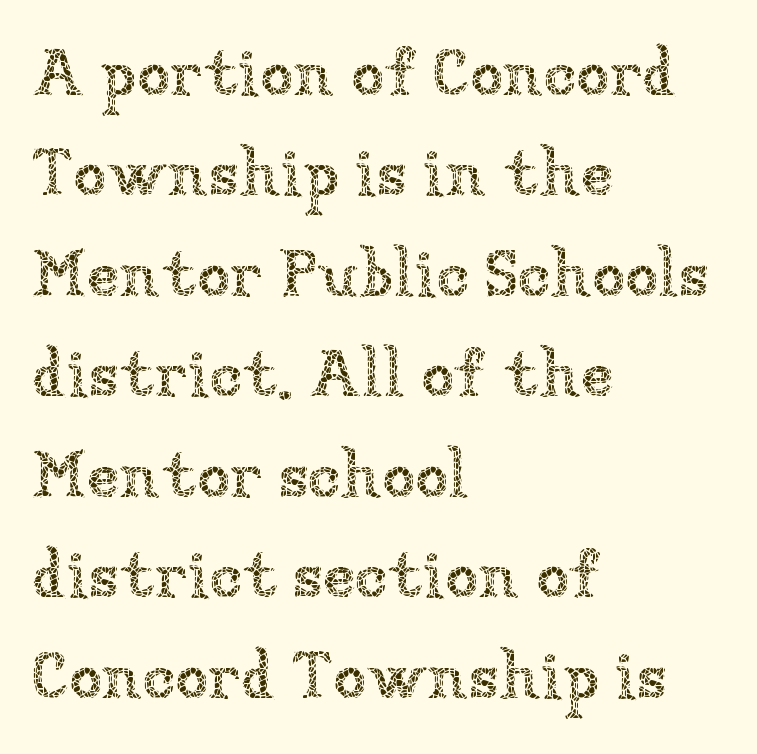
{"italic": "no", "bold": "no", "weight": "thin", "width": "normal", "stroke_contrast": "low", "x_height": "medium", "monospaced": "no", "underline": "no", "align": "left", "line_spacing": "normal", "line_spacing_ratio": 1.5, "letter_spacing": "normal", "letter_spacing_em": 0.0, "glyph_px": 67}
